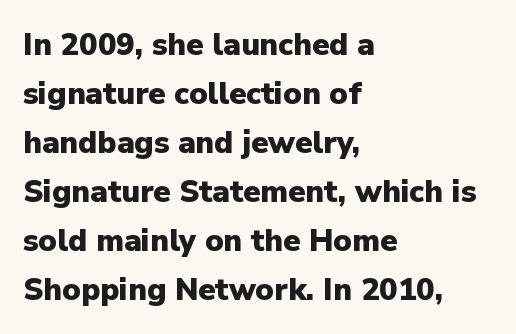
Q: Is the text bold? A: Yes.
Q: Is the text italic (slanted)? A: No, it is upright.
Q: Is the typeface a serif or a sans-serif typeface? A: Sans-serif.
Q: Is the text underlined? A: No.
Q: How is the paragraph aligned? A: Left-aligned.
Q: Is the spacing between letters normal or unusually wide? A: Normal.
Q: Is the spacing between lines tight, normal or loose? A: Normal.
Q: Width (condensed, normal, or wide)? A: Normal.
Q: Stroke contrast? A: Low.
Q: x-height? A: Medium.
Q: Monospaced? A: No.
